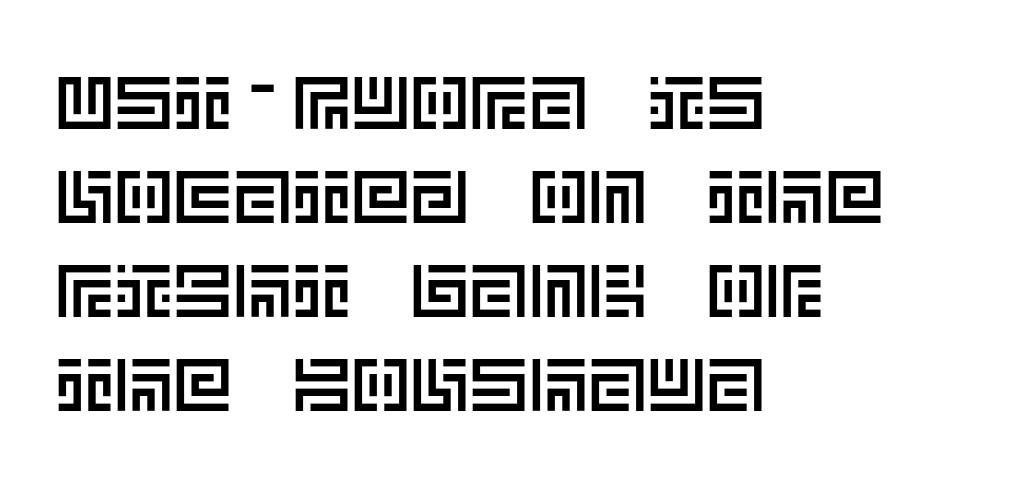
Q: Is the text italic (slanted)? A: No, it is upright.
Q: Is the text underlined? A: No.
Q: How is the paragraph aligned? A: Left-aligned.
Q: Is the spacing between letters normal or unusually wide? A: Normal.
Q: Is the spacing between lines tight, normal or loose? A: Normal.
Q: Width (condensed, normal, or wide)? A: Normal.
Q: x-height? A: Large.
